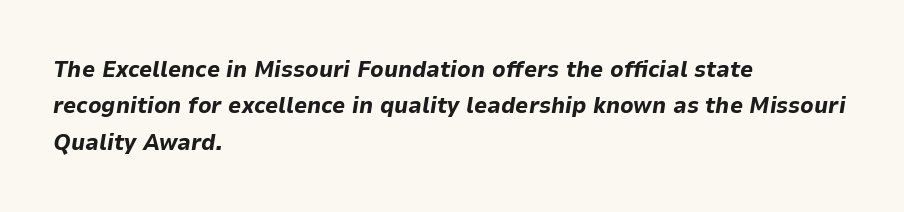
Q: Is the text bold? A: Yes.
Q: Is the text italic (slanted)? A: Yes, it leans right by about 9 degrees.
Q: Is the text underlined? A: No.
Q: How is the paragraph aligned? A: Left-aligned.
Q: Is the spacing between letters normal or unusually wide? A: Normal.
Q: Is the spacing between lines tight, normal or loose? A: Normal.
